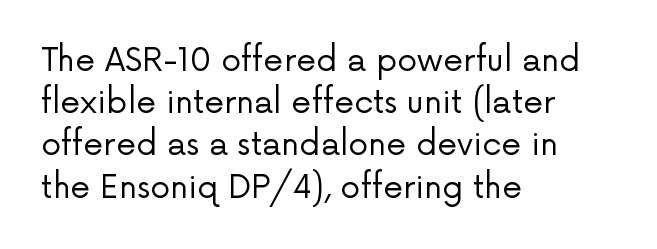
The image shows 32 px regular-weight sans-serif type, upright; set left-aligned, normal line spacing (1.32x), normal letter spacing, not underlined; low stroke contrast and a medium x-height.
